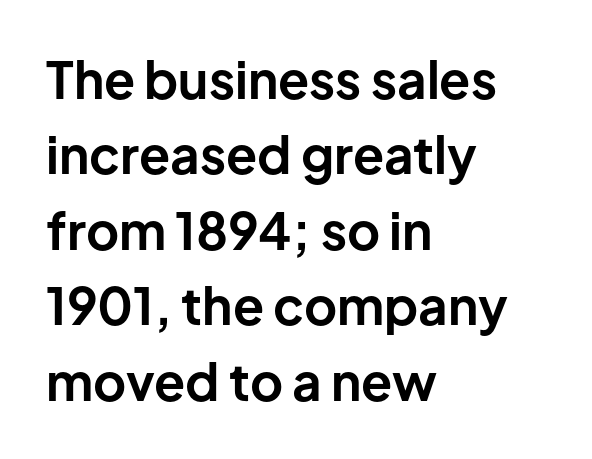
Each word holds together tightly as a unit, with standard inter-letter gaps. Each letter keeps its own natural width here, so spacing adapts to shape. Is the type bold? Yes — the strokes are clearly thick and heavy. Nothing sits at the stroke ends, so this counts as sans-serif. Posture: upright roman.
